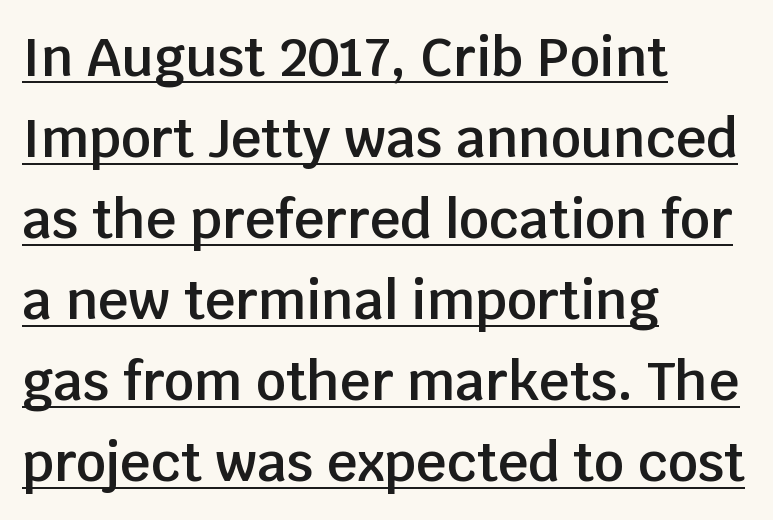
Q: Is the text bold? A: Semi-bold.
Q: Is the text italic (slanted)? A: No, it is upright.
Q: Is the typeface a serif or a sans-serif typeface? A: Sans-serif.
Q: Is the text underlined? A: Yes.
Q: How is the paragraph aligned? A: Left-aligned.
Q: Is the spacing between letters normal or unusually wide? A: Normal.
Q: Is the spacing between lines tight, normal or loose? A: Normal.
Q: Width (condensed, normal, or wide)? A: Normal.
Q: Stroke contrast? A: Low.
Q: x-height? A: Large.
Q: Monospaced? A: No.
